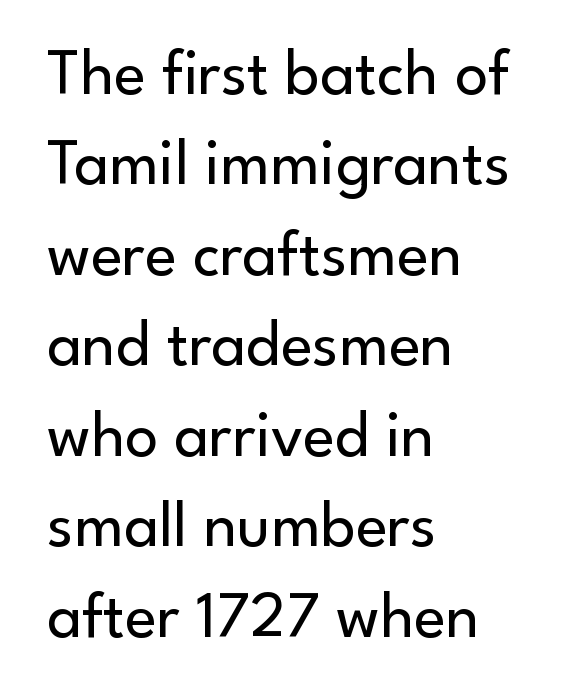
{"serif": "no", "italic": "no", "bold": "no", "weight": "regular", "width": "normal", "stroke_contrast": "low", "x_height": "small", "monospaced": "no", "underline": "no", "align": "left", "line_spacing": "normal", "line_spacing_ratio": 1.37, "letter_spacing": "normal", "letter_spacing_em": 0.0, "glyph_px": 66}
